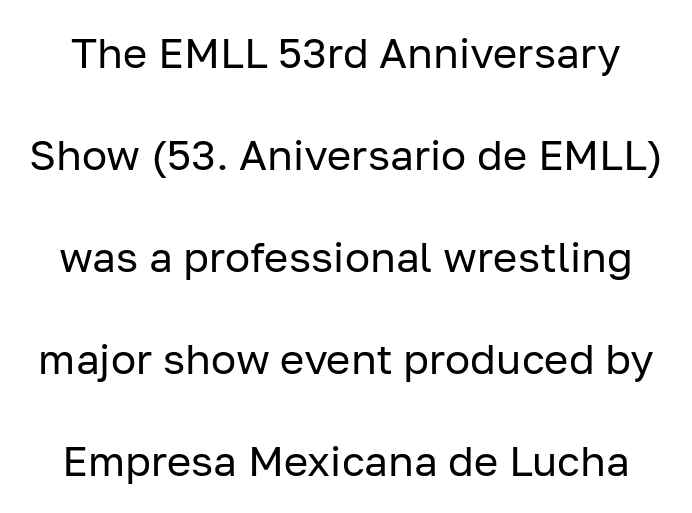
The image shows 42 px regular-weight sans-serif type, upright; set loose line spacing (2.43x), normal letter spacing, not underlined; low stroke contrast and a medium x-height.
